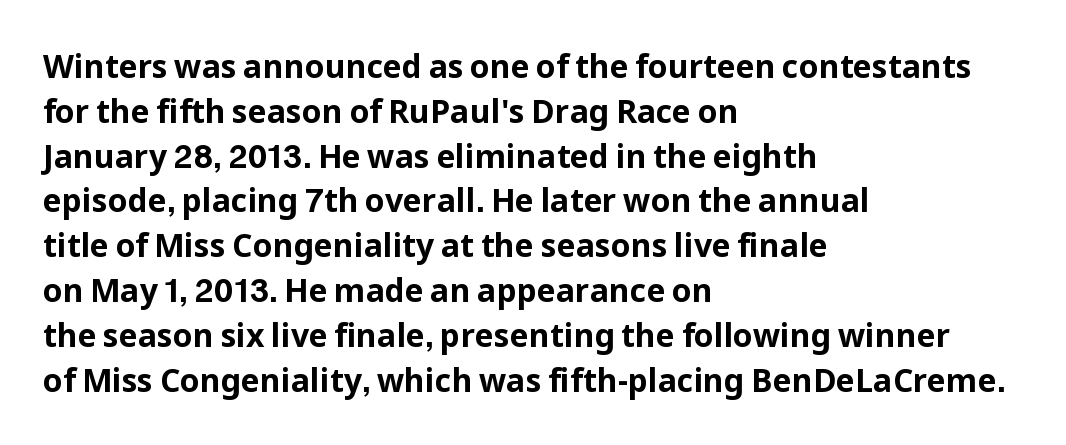
Q: Is the text bold? A: Yes.
Q: Is the text italic (slanted)? A: No, it is upright.
Q: Is the typeface a serif or a sans-serif typeface? A: Sans-serif.
Q: Is the text underlined? A: No.
Q: How is the paragraph aligned? A: Left-aligned.
Q: Is the spacing between letters normal or unusually wide? A: Normal.
Q: Is the spacing between lines tight, normal or loose? A: Normal.
Q: Width (condensed, normal, or wide)? A: Normal.
Q: Stroke contrast? A: Low.
Q: x-height? A: Medium.
Q: Monospaced? A: No.
